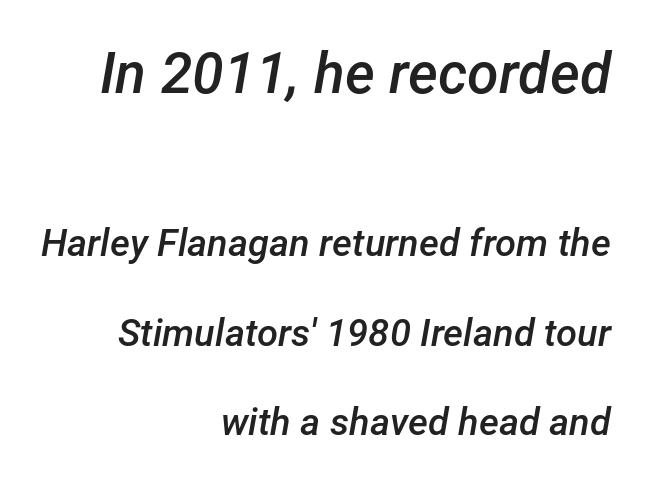
The image shows 57 px semibold type, italic (leaning right); set right-aligned, loose line spacing (2.36x), normal letter spacing, not underlined; the first (top) block is 1.5x larger; low stroke contrast and a medium x-height.
